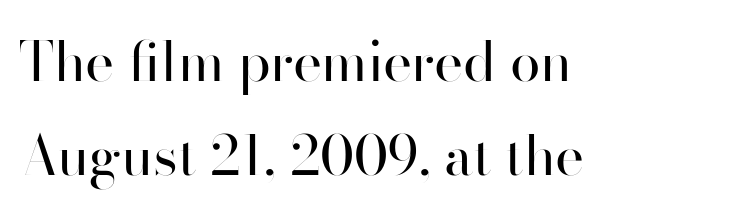
The image shows 55 px regular-weight sans-serif type, upright; set left-aligned, line spacing 1.71x, normal letter spacing, not underlined; high stroke contrast and a small x-height.
